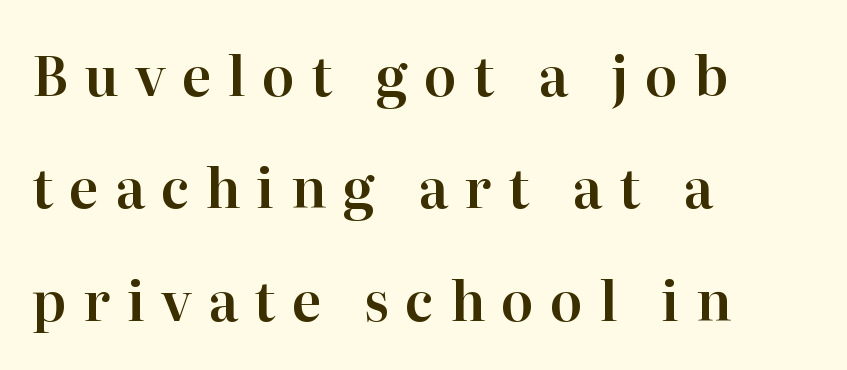
Q: Is the text italic (slanted)? A: No, it is upright.
Q: Is the typeface a serif or a sans-serif typeface? A: Serif.
Q: Is the text underlined? A: No.
Q: How is the paragraph aligned? A: Left-aligned.
Q: Is the spacing between letters normal or unusually wide? A: Unusually wide.
Q: Is the spacing between lines tight, normal or loose? A: Loose.
Q: Width (condensed, normal, or wide)? A: Normal.
Q: Stroke contrast? A: High.
Q: x-height? A: Medium.
Q: Monospaced? A: No.
